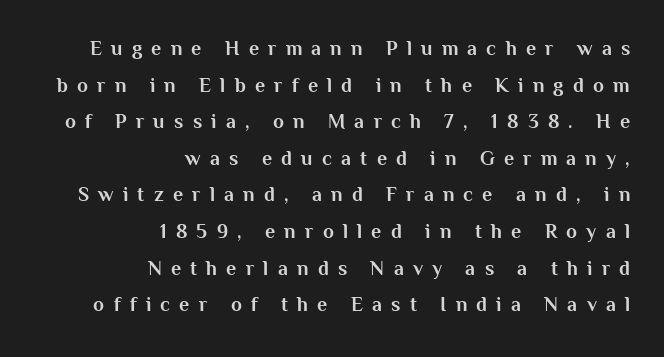
Heavy, bold letterforms. Ordinary non-slanted type is in use. Just letters on the line, the space beneath them empty. Characters follow at a spacing far wider than the type designer built in.
